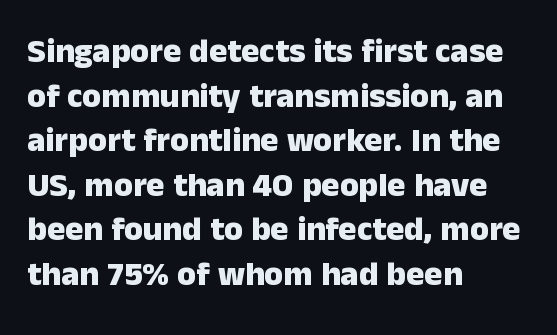
The image shows 34 px heavy sans-serif type, upright; set left-aligned, normal line spacing (1.31x), normal letter spacing, not underlined; low stroke contrast and a medium x-height.
